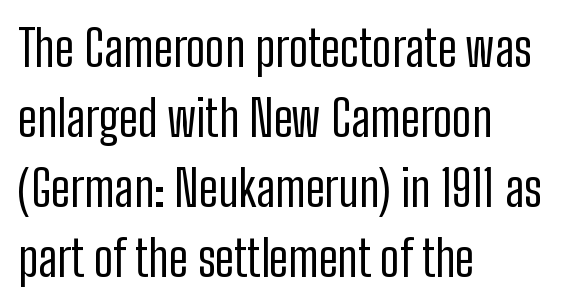
The specimen omits any rule beneath the text block's lines. Stroke thickness stays within the range of a standard reading face or lighter. Vertical spacing — default. Compared with a centered layout, this one pins lines to the left instead.
